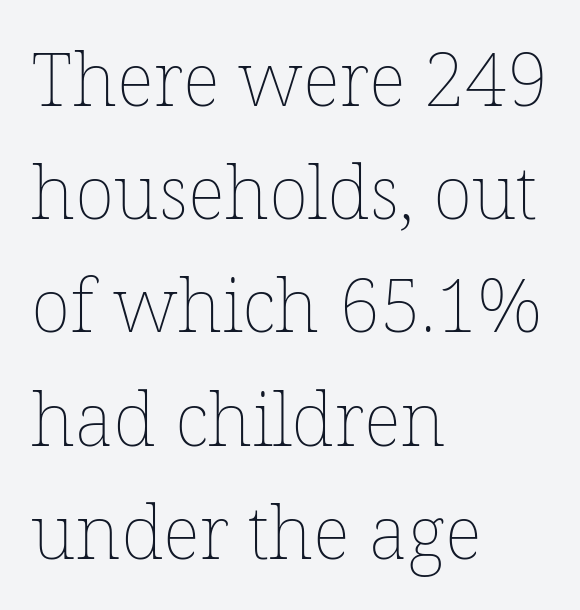
{"italic": "no", "bold": "no", "weight": "thin", "width": "normal", "stroke_contrast": "low", "x_height": "medium", "monospaced": "no", "underline": "no", "align": "left", "line_spacing": "normal", "line_spacing_ratio": 1.53, "letter_spacing": "normal", "letter_spacing_em": 0.0, "glyph_px": 74}
